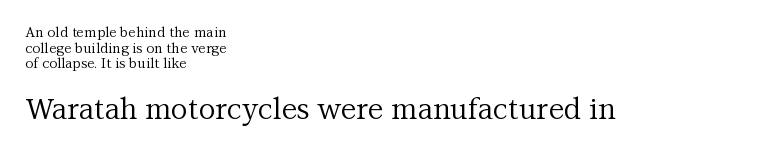
Q: Is the text bold? A: No.
Q: Is the text italic (slanted)? A: No, it is upright.
Q: Is the typeface a serif or a sans-serif typeface? A: Serif.
Q: Is the text underlined? A: No.
Q: How is the paragraph aligned? A: Left-aligned.
Q: Is the spacing between letters normal or unusually wide? A: Normal.
Q: Is the spacing between lines tight, normal or loose? A: Tight.
Q: Which block of text is set in a larger size, the first (top) or the second (bottom)? A: The second (bottom) one.
Q: Width (condensed, normal, or wide)? A: Normal.
Q: Stroke contrast? A: Medium.
Q: x-height? A: Medium.
Q: Monospaced? A: No.
